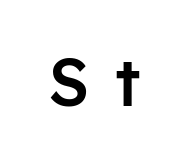
Q: Is the text bold? A: Semi-bold.
Q: Is the text italic (slanted)? A: No, it is upright.
Q: Is the typeface a serif or a sans-serif typeface? A: Sans-serif.
Q: Is the text underlined? A: No.
Q: Is the spacing between letters normal or unusually wide? A: Unusually wide.
Q: Width (condensed, normal, or wide)? A: Normal.
Q: Stroke contrast? A: Low.
Q: x-height? A: Medium.
Q: Monospaced? A: No.
